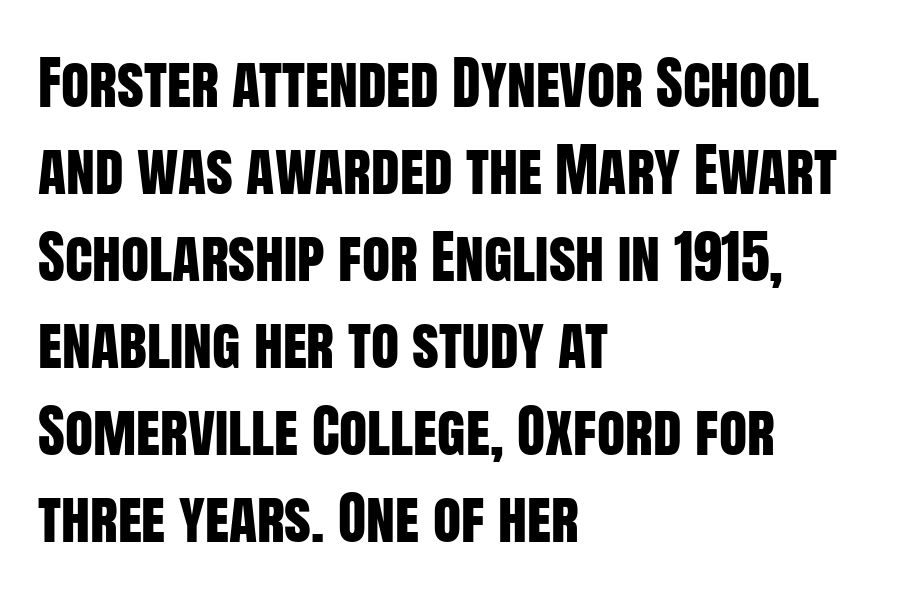
Plain, unruled lines of type. A typesetter would call this proportional, since set widths differ per character. A typesetter would call this zero additional tracking. Italic? Not at all — the glyphs are vertical. Short and long lines alike share a common starting point at left.
